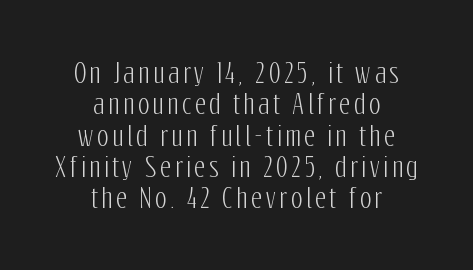
Q: Is the text italic (slanted)? A: No, it is upright.
Q: Is the text underlined? A: No.
Q: How is the paragraph aligned? A: Centered.
